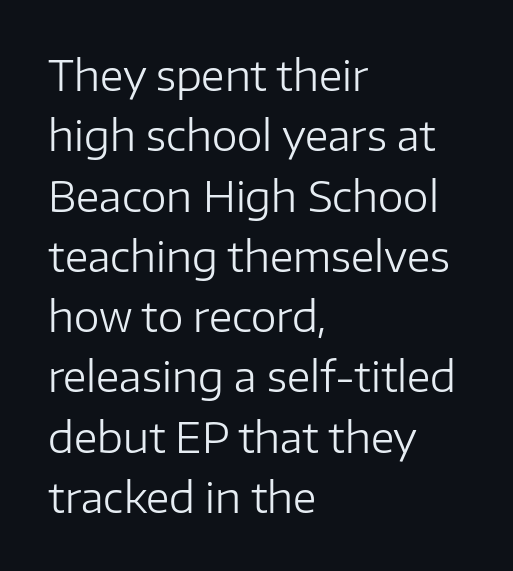
Q: Is the text bold? A: No.
Q: Is the text italic (slanted)? A: No, it is upright.
Q: Is the typeface a serif or a sans-serif typeface? A: Sans-serif.
Q: Is the text underlined? A: No.
Q: How is the paragraph aligned? A: Left-aligned.
Q: Is the spacing between letters normal or unusually wide? A: Normal.
Q: Is the spacing between lines tight, normal or loose? A: Normal.
Q: Width (condensed, normal, or wide)? A: Normal.
Q: Stroke contrast? A: Low.
Q: x-height? A: Medium.
Q: Monospaced? A: No.
